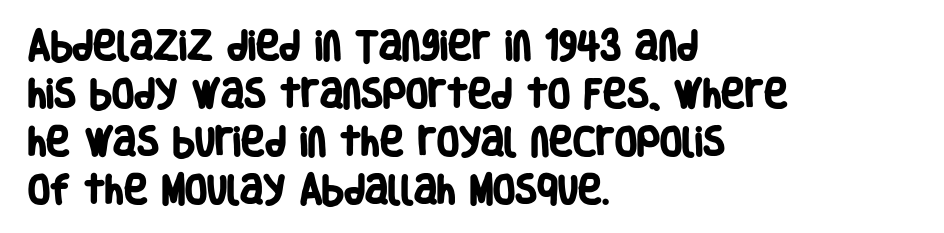
Where is the straight margin? On the left. Weight: bold. The type is set solid horizontally, with unmodified tracking. You could not count columns in this text — the font is proportionally spaced. The glyphs are unaccompanied by any horizontal stroke below them.
